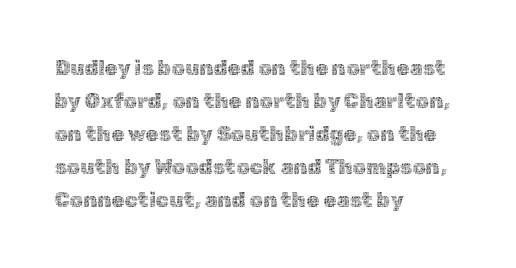
{"italic": "no", "bold": "no", "underline": "no", "align": "left", "line_spacing": "normal", "line_spacing_ratio": 1.57, "letter_spacing": "normal", "letter_spacing_em": 0.0, "glyph_px": 21}
